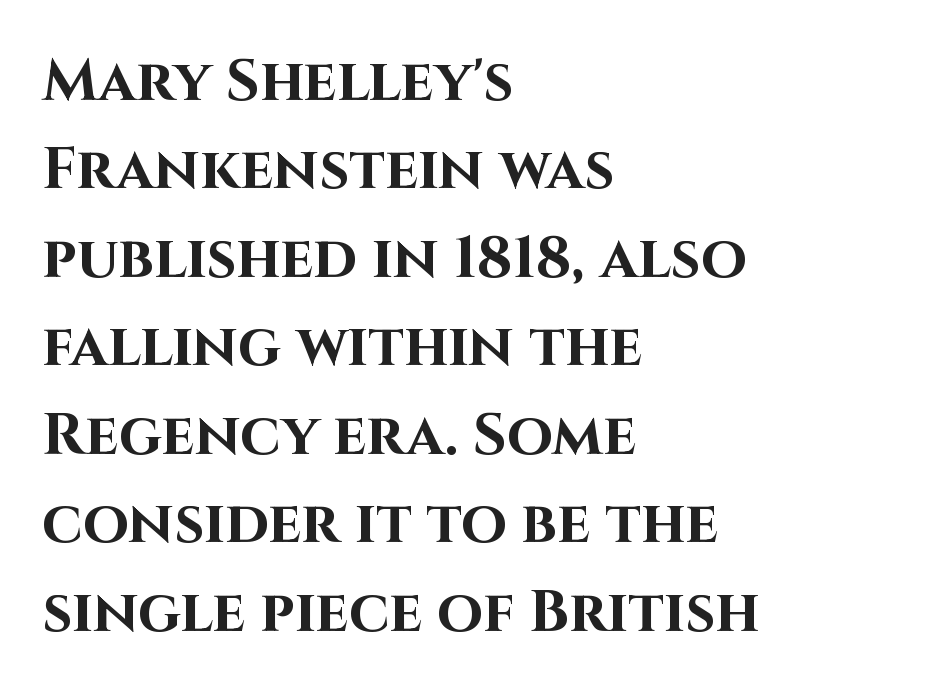
The image shows 59 px bold sans-serif type, upright; set left-aligned, normal line spacing (1.5x), normal letter spacing, not underlined; high stroke contrast and a large x-height.
